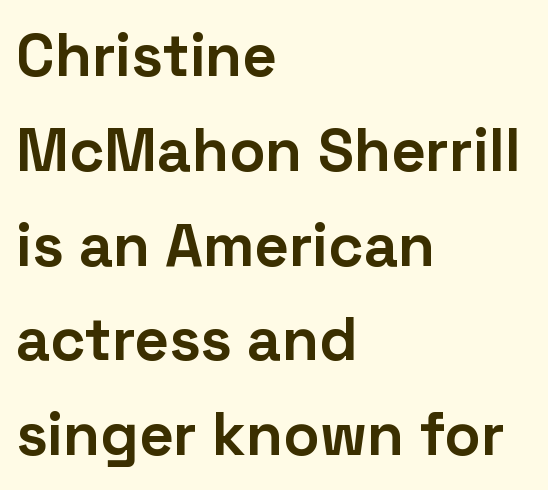
Short note: letters normally spaced. These lines sit exactly where default settings would place them. This is the regular roman posture of the typeface. The face used here is proportionally spaced, like ordinary book or web type. Nope, no serifs anywhere on these letters.
